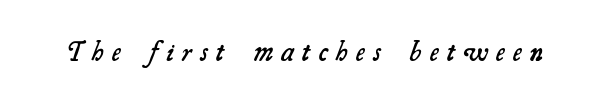
Look at the stroke-to-counter ratio: somewhat heavy, a semibold. Beneath every word, the page is bare. Substantial extra tracking has been applied to these lines. These lines are composed in type with serifs.
